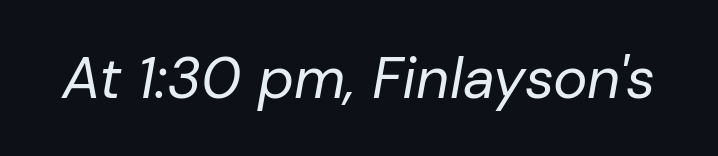
Q: Is the text bold? A: No.
Q: Is the text italic (slanted)? A: Yes, it leans right by about 10 degrees.
Q: Is the text underlined? A: No.
Q: Is the spacing between letters normal or unusually wide? A: Normal.
Q: Width (condensed, normal, or wide)? A: Normal.
Q: Stroke contrast? A: Low.
Q: x-height? A: Medium.
Q: Monospaced? A: No.
